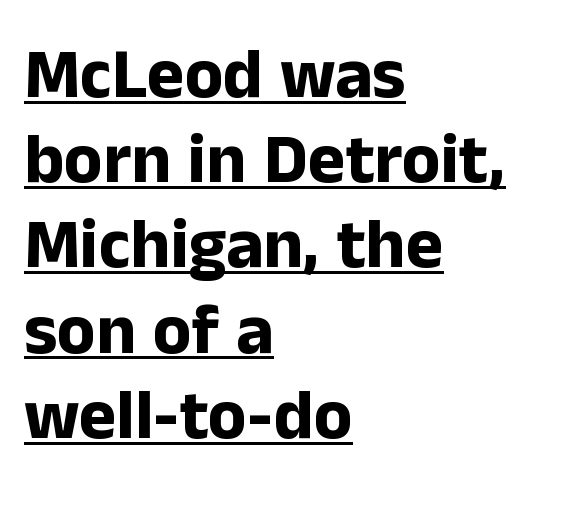
The image shows 71 px bold sans-serif type, upright; set left-aligned, line spacing 1.2x, normal letter spacing, underlined; low stroke contrast and a medium x-height.
